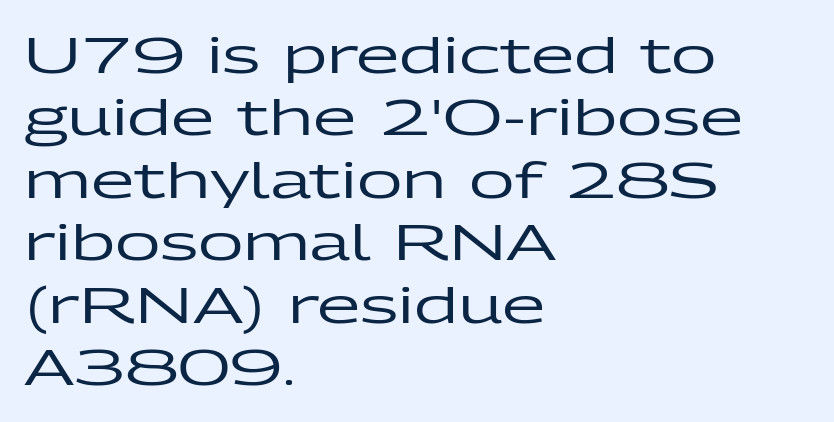
{"serif": "no", "italic": "no", "width": "wide", "stroke_contrast": "low", "x_height": "medium", "monospaced": "no", "underline": "no", "align": "left", "line_spacing": "normal", "line_spacing_ratio": 1.25, "letter_spacing": "normal", "letter_spacing_em": 0.0, "glyph_px": 50}
